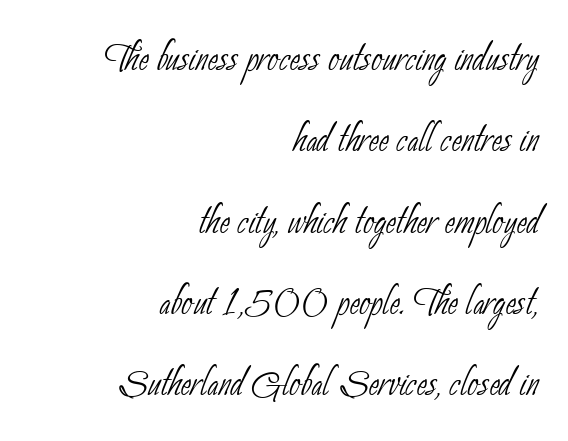
The image shows 49 px thin, condensed sans-serif type; set right-aligned, normal line spacing (1.66x), normal letter spacing, not underlined; low stroke contrast and a small x-height.
